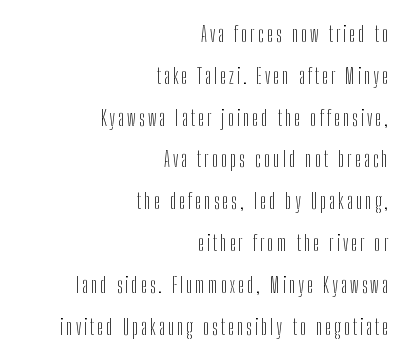
{"italic": "no", "bold": "no", "underline": "no", "align": "right", "line_spacing": "loose", "line_spacing_ratio": 1.99, "glyph_px": 21}
